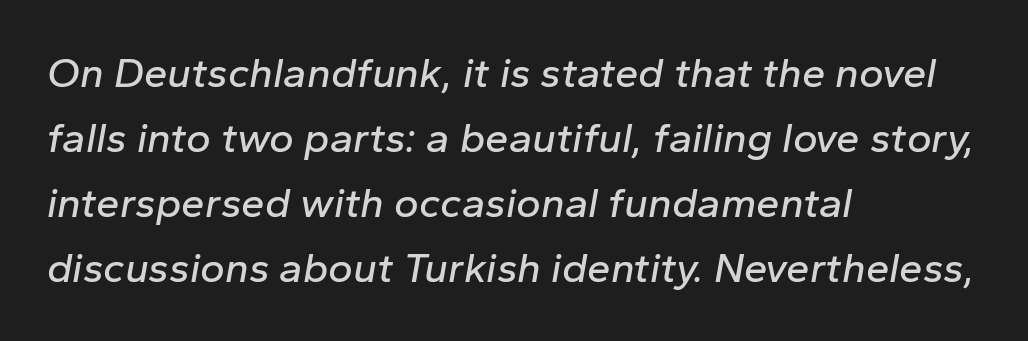
The space beneath each line is pristine and unruled. Notice how the passage keeps a crisp vertical edge on the left only. The whole block is typeset with a tilt. Do the characters align in a grid? No, the font is proportional. Observe the ordinary spacing: letters are neighbours, not strangers.
